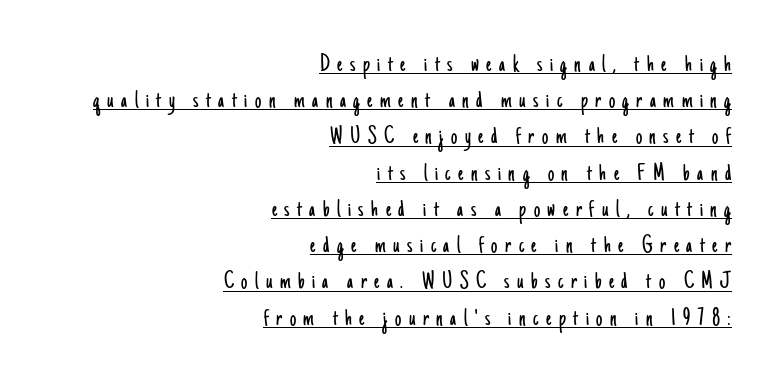
{"italic": "no", "bold": "no", "underline": "yes", "align": "right", "line_spacing": "normal", "line_spacing_ratio": 1.45, "letter_spacing": "wide", "letter_spacing_em": 0.3, "glyph_px": 25}
